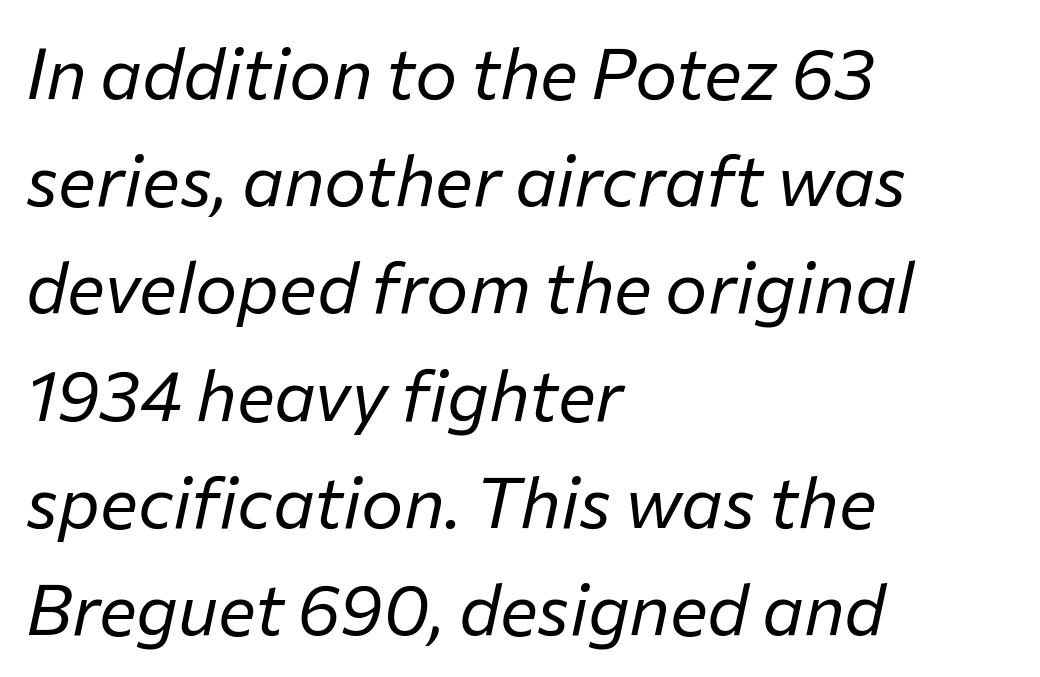
The image shows 71 px regular-weight type, italic (leaning right); set left-aligned, normal line spacing (1.51x), normal letter spacing, not underlined; low stroke contrast and a medium x-height.
